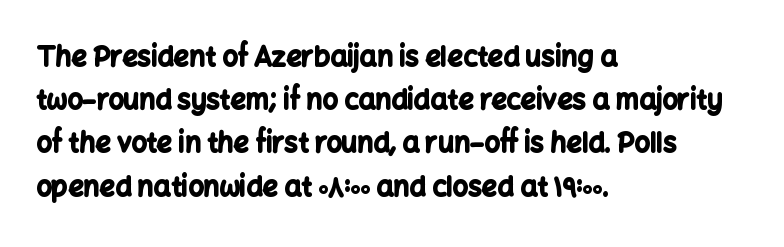
Layout note: lines flush left. Decoration check: the copy has no underline. Each new line begins a customary step beneath the previous one. The characters look thick and weighty, a clear bold. Do the letters lean? They stand straight.
